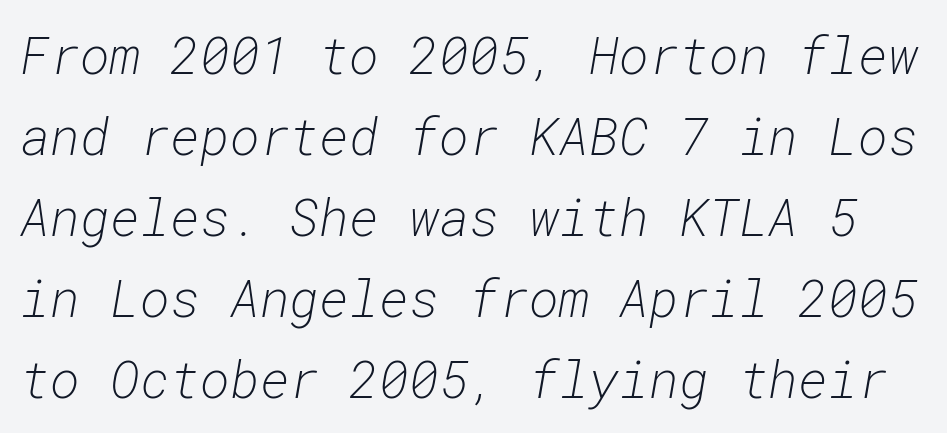
What's the leading like? Ordinary, nothing unusual. In terms of letterspacing, this is plain default setting. Each row of text sits above clean, open space. This sample has the even, mechanical cadence of fixed-width lettering.
